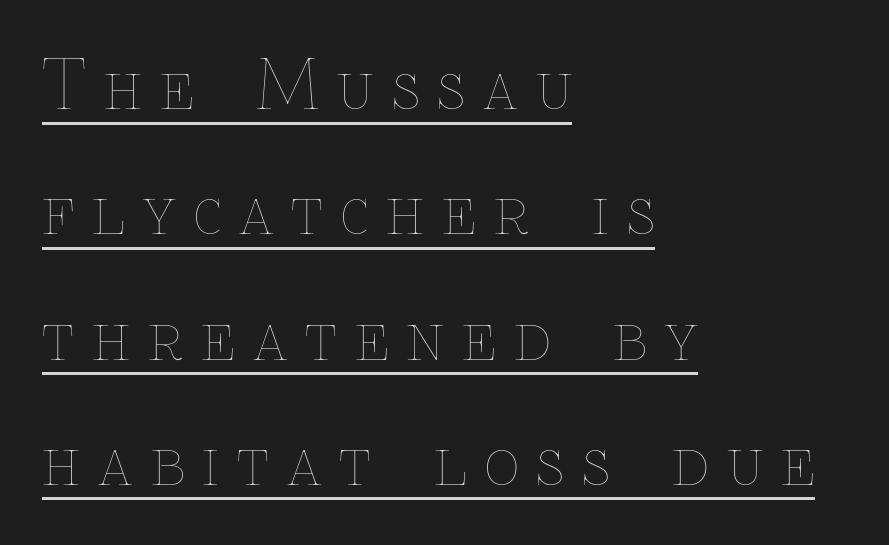
Q: Is the text bold? A: No.
Q: Is the text italic (slanted)? A: No, it is upright.
Q: Is the text underlined? A: Yes.
Q: How is the paragraph aligned? A: Left-aligned.
Q: Is the spacing between letters normal or unusually wide? A: Unusually wide.
Q: Width (condensed, normal, or wide)? A: Normal.
Q: Stroke contrast? A: Low.
Q: x-height? A: Medium.
Q: Monospaced? A: No.
